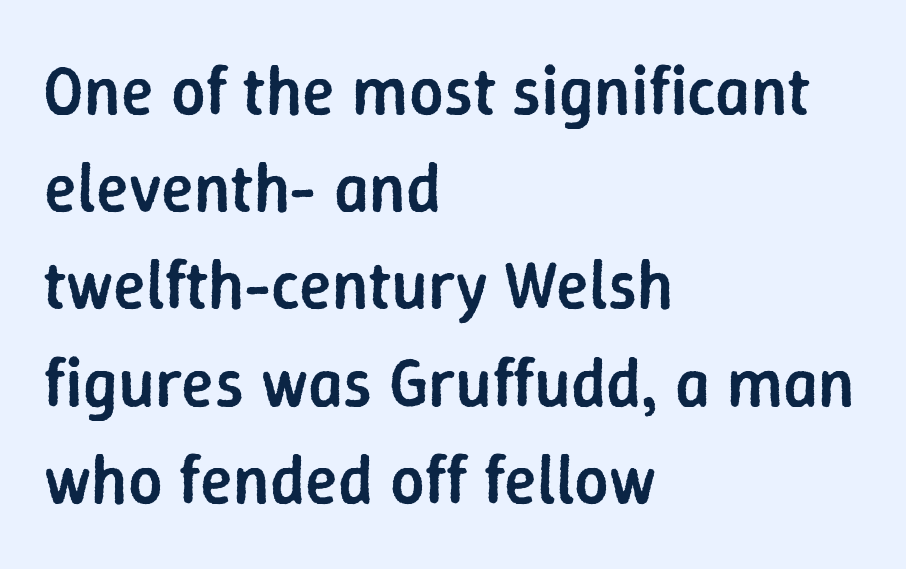
{"serif": "no", "italic": "no", "bold": "semi", "weight": "semibold", "width": "normal", "stroke_contrast": "low", "x_height": "medium", "monospaced": "no", "underline": "no", "align": "left", "line_spacing": "normal", "line_spacing_ratio": 1.43, "letter_spacing": "normal", "letter_spacing_em": 0.0, "glyph_px": 68}
